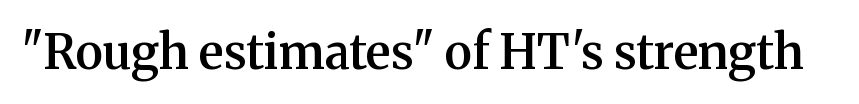
Characters follow at the spacing the type designer built in. A serif font was chosen for this passage. Upright lettering throughout. Is this a fixed-width face? No — the glyphs have proportional, varying widths. The font is running at a semibold setting, under full bold. Bare-footed words on every line.
